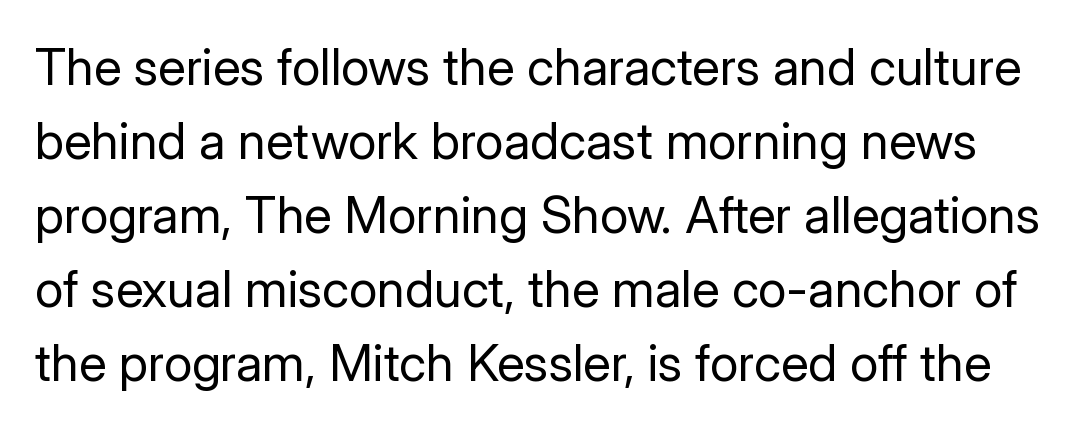
The image shows 51 px regular-weight sans-serif type, upright; set normal line spacing (1.45x), normal letter spacing, not underlined; low stroke contrast and a medium x-height.
